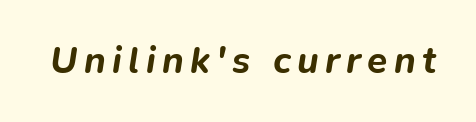
The letters are slanted; this is an italic face. You could not count columns in this text — the font is proportionally spaced. Check under the words: just untouched page. The passage shown is emphatically bold.
